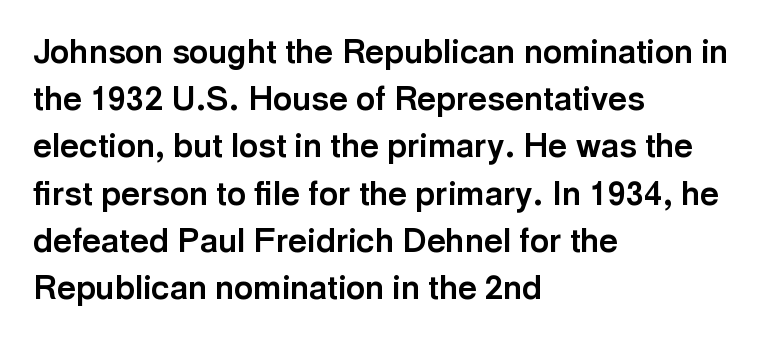
Nobody drew a line under any word here. Evenly set lines give the paragraph a standard silhouette. Line starts are locked; line ends wander. Note the varied advance widths — an 'i' is clearly narrower than an 'm'.
